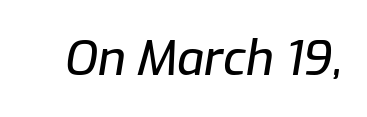
The image shows 48 px text type, italic (leaning right); set normal letter spacing, not underlined; low stroke contrast and a medium x-height.
